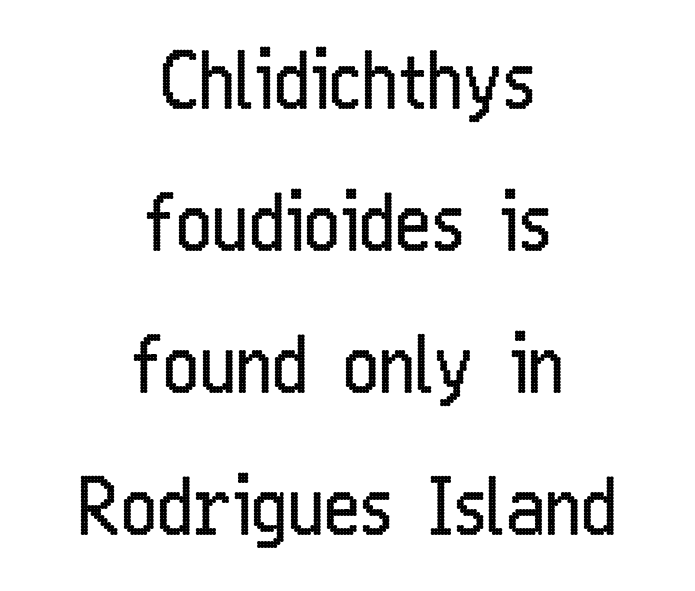
The image shows 78 px regular-weight, condensed sans-serif type, upright; set centered, line spacing 1.82x, normal letter spacing, not underlined; low stroke contrast and a medium x-height.
